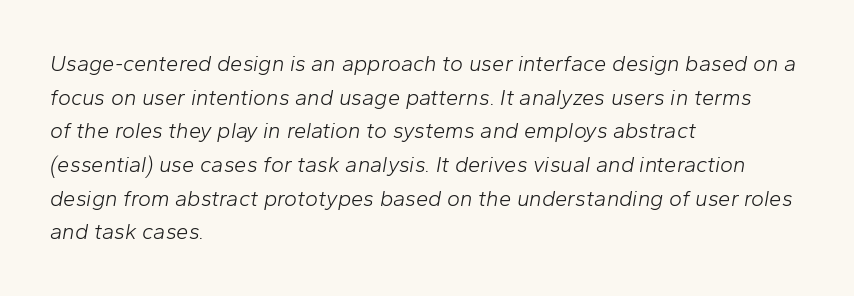
The image shows 22 px text type, italic (leaning right); set left-aligned, normal line spacing (1.53x), normal letter spacing, not underlined.
